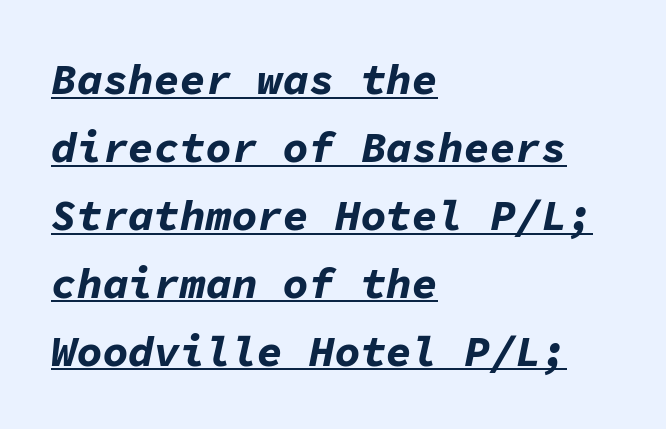
If you drew a ruler down the left edge, every line would touch it. These lines are rendered in a fixed-pitch font. The specimen includes a rule beneath the text block's lines. These lines carry a lot of weight — the face is fully bold. Designer's note — italics engaged.
